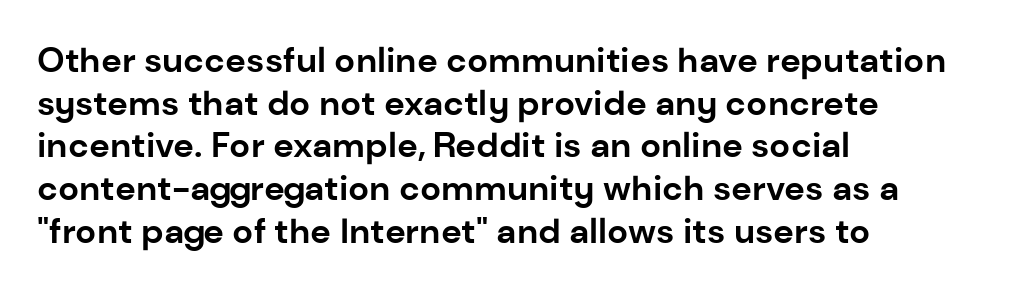
{"serif": "no", "italic": "no", "bold": "yes", "weight": "bold", "width": "normal", "stroke_contrast": "low", "x_height": "medium", "monospaced": "no", "underline": "no", "align": "left", "line_spacing_ratio": 1.22, "letter_spacing": "normal", "letter_spacing_em": 0.0, "glyph_px": 35}
